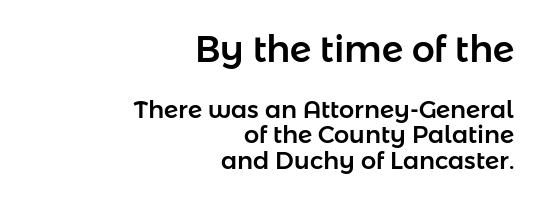
{"serif": "no", "italic": "no", "width": "normal", "stroke_contrast": "low", "x_height": "medium", "monospaced": "no", "underline": "no", "align": "right", "line_spacing": "tight", "line_spacing_ratio": 1.06, "letter_spacing": "normal", "letter_spacing_em": 0.0, "larger_block": "first", "size_ratio": 1.5, "glyph_px": 36}
